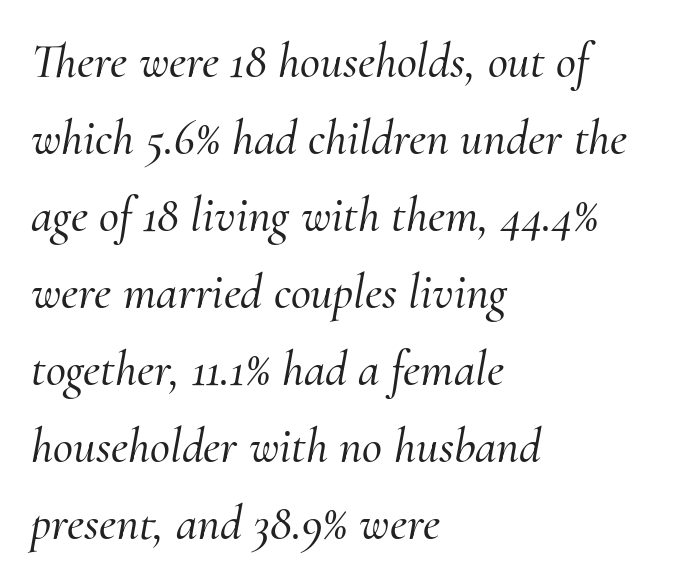
The image shows 49 px serif type, italic (leaning right); set left-aligned, normal line spacing (1.57x), normal letter spacing, not underlined; medium stroke contrast and a small x-height.
